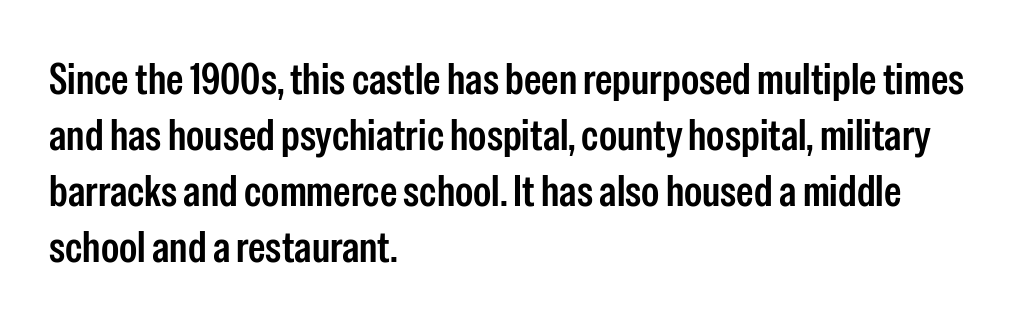
This block has exactly the height ordinary leading produces. Bare-footed words on every line. Character widths vary here, with narrow letters taking less room than wide ones. You can tell it's not italic because the verticals are truly vertical.
